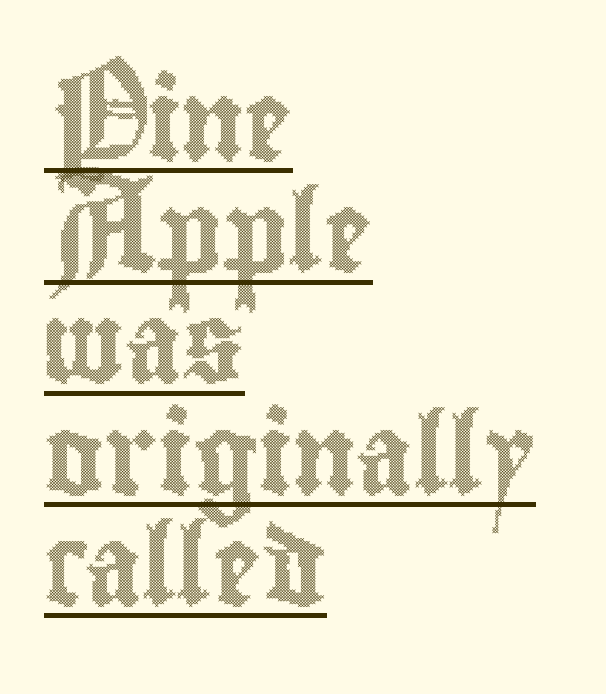
In designer terms, the underline attribute is active on this setting. These lines are rendered in a variable-pitch font. Which margin do the lines hug? The left one — the right edge is uneven. Glyph-to-glyph distance matches everyday printed text. Ordinary non-slanted type is in use.
